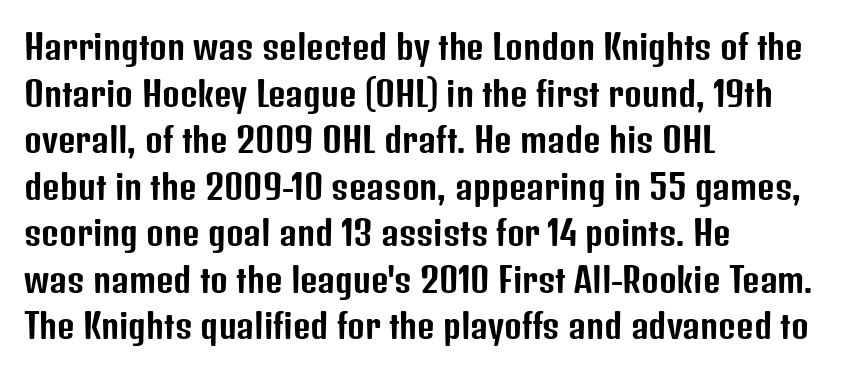
Q: Is the text italic (slanted)? A: No, it is upright.
Q: Is the typeface a serif or a sans-serif typeface? A: Sans-serif.
Q: Is the text underlined? A: No.
Q: How is the paragraph aligned? A: Left-aligned.
Q: Is the spacing between letters normal or unusually wide? A: Normal.
Q: Is the spacing between lines tight, normal or loose? A: Normal.
Q: Width (condensed, normal, or wide)? A: Condensed.
Q: Stroke contrast? A: Low.
Q: x-height? A: Medium.
Q: Monospaced? A: No.
